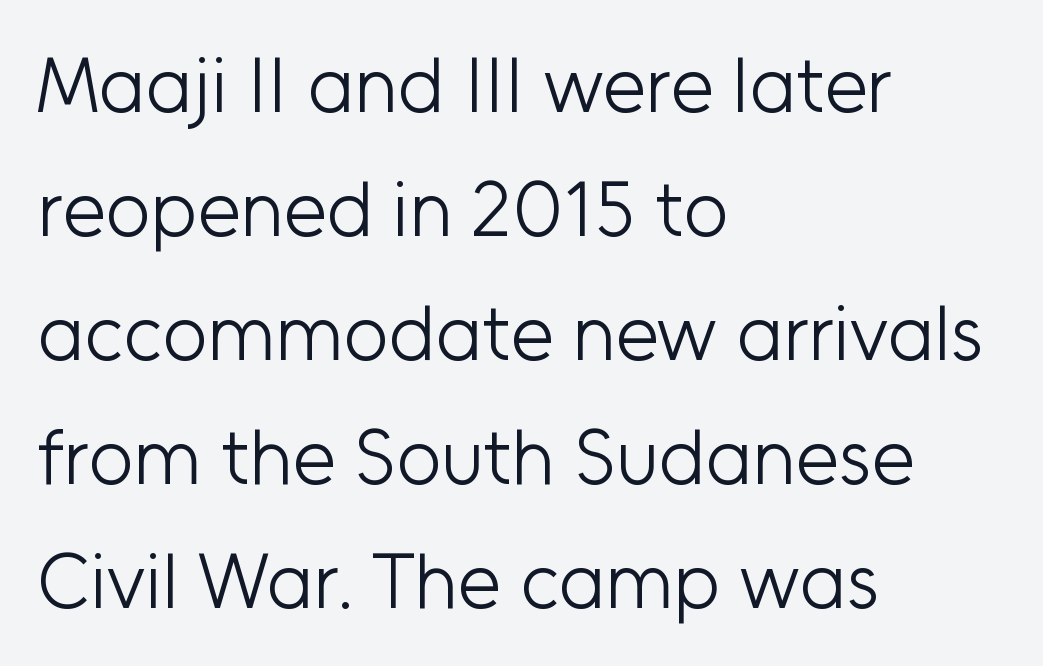
Q: Is the text bold? A: No.
Q: Is the text italic (slanted)? A: No, it is upright.
Q: Is the typeface a serif or a sans-serif typeface? A: Sans-serif.
Q: Is the text underlined? A: No.
Q: How is the paragraph aligned? A: Left-aligned.
Q: Is the spacing between letters normal or unusually wide? A: Normal.
Q: Is the spacing between lines tight, normal or loose? A: Normal.
Q: Width (condensed, normal, or wide)? A: Normal.
Q: Stroke contrast? A: Low.
Q: x-height? A: Medium.
Q: Monospaced? A: No.
